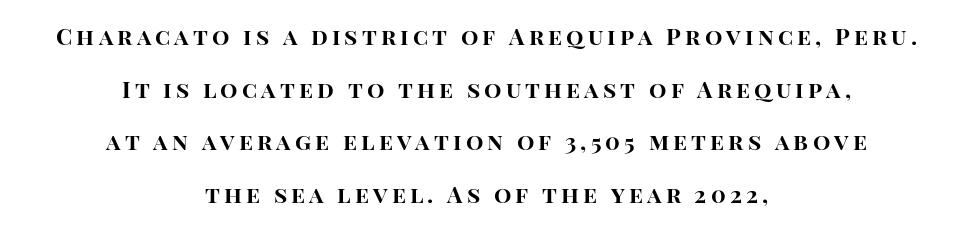
Does the lettering tilt? It doesn't — this is upright. The lines in this sample share a center point and differ in where they start and stop. No word sits above an underline. Notice the wide empty band between every row — that's loose leading.
